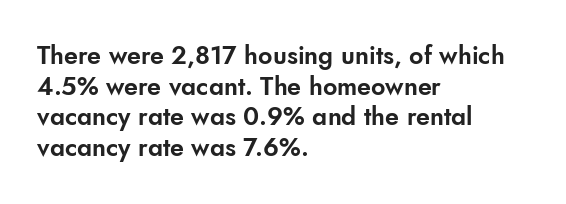
{"italic": "no", "underline": "no", "align": "left", "line_spacing_ratio": 1.23, "letter_spacing": "normal", "letter_spacing_em": 0.0, "glyph_px": 25}
